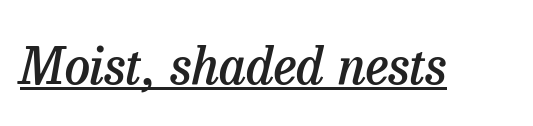
The image shows 51 px semibold serif type, italic (leaning right); set normal letter spacing, underlined; low stroke contrast and a medium x-height.
